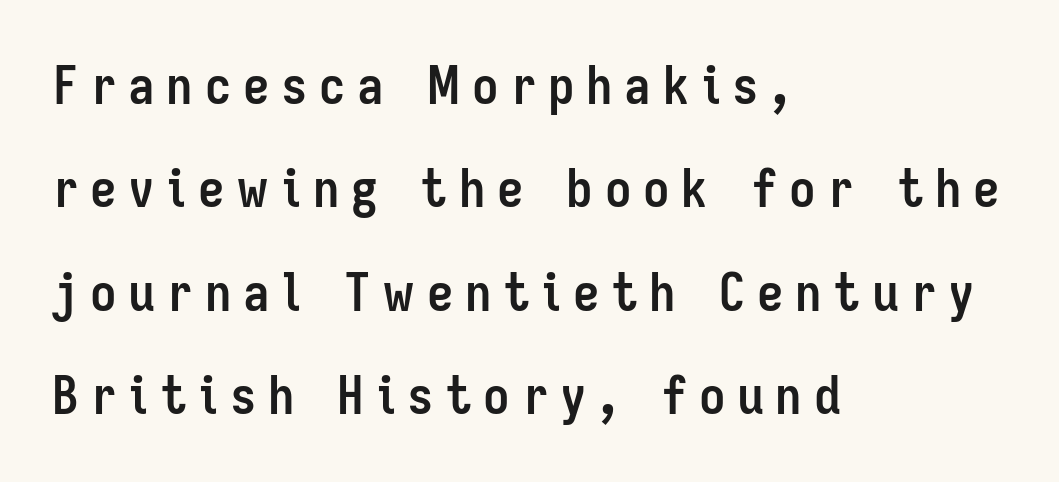
The image shows 53 px semibold, condensed sans-serif type, upright; set left-aligned, loose line spacing (1.95x), unusually wide letter spacing (+0.22 em), not underlined; low stroke contrast and a medium x-height.
